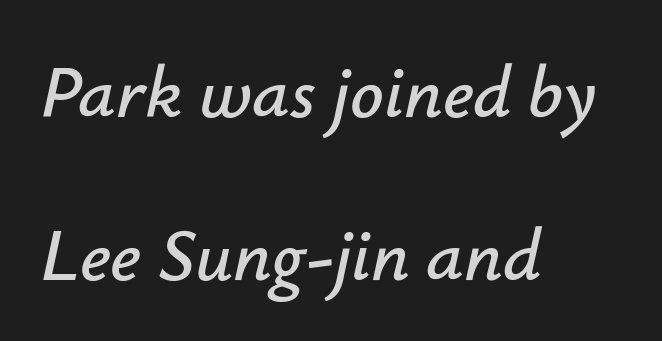
The image shows 74 px text type, italic (leaning right); set left-aligned, loose line spacing (2.2x), normal letter spacing, not underlined; low stroke contrast and a small x-height.
